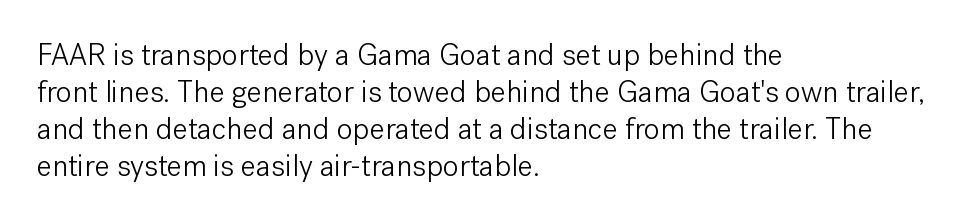
Q: Is the text bold? A: No.
Q: Is the text italic (slanted)? A: No, it is upright.
Q: Is the typeface a serif or a sans-serif typeface? A: Sans-serif.
Q: Is the text underlined? A: No.
Q: How is the paragraph aligned? A: Left-aligned.
Q: Is the spacing between letters normal or unusually wide? A: Normal.
Q: Width (condensed, normal, or wide)? A: Normal.
Q: Stroke contrast? A: Low.
Q: x-height? A: Medium.
Q: Monospaced? A: No.
